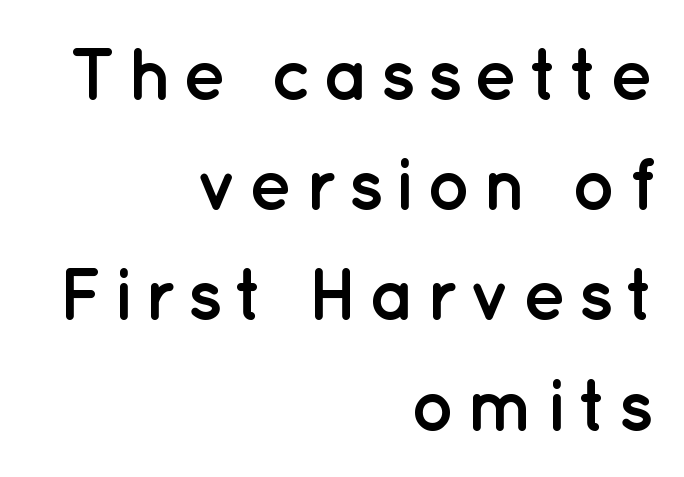
The image shows 73 px semibold sans-serif type, upright; set right-aligned, normal line spacing (1.51x), not underlined; low stroke contrast and a medium x-height.
